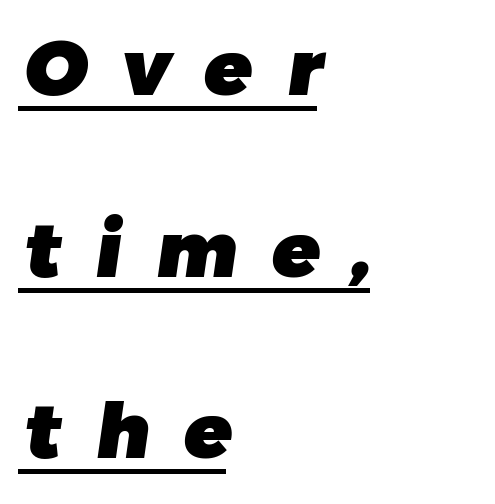
Q: Is the text bold? A: Yes.
Q: Is the typeface a serif or a sans-serif typeface? A: Sans-serif.
Q: Is the text underlined? A: Yes.
Q: How is the paragraph aligned? A: Left-aligned.
Q: Is the spacing between letters normal or unusually wide? A: Unusually wide.
Q: Is the spacing between lines tight, normal or loose? A: Loose.
Q: Width (condensed, normal, or wide)? A: Normal.
Q: Stroke contrast? A: Low.
Q: x-height? A: Medium.
Q: Monospaced? A: No.
